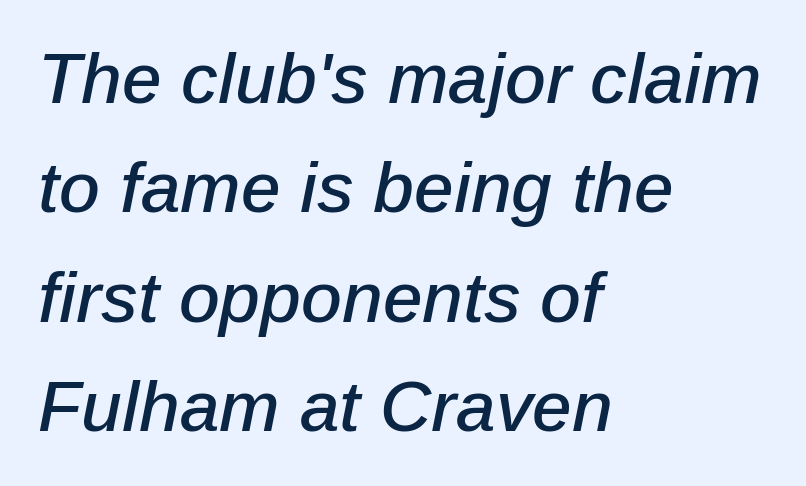
Line beginnings align vertically; line endings do not. Nothing unusual about the tracking: characters are spaced as the font intends. A clean baseline with only descenders dipping below it. Yep, that's italic — everything's leaning.
